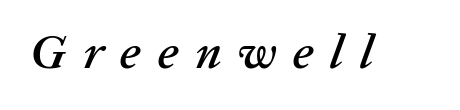
This sample has the flowing, uneven cadence of proportional lettering. Beneath every word, the page is bare. Someone cranked the tracking dial way up on this one. This sample uses an oblique cut, with every glyph tilted off the vertical.
